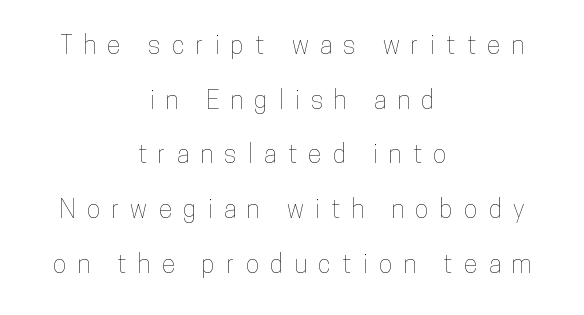
Q: Is the text italic (slanted)? A: No, it is upright.
Q: Is the text underlined? A: No.
Q: How is the paragraph aligned? A: Centered.
Q: Is the spacing between letters normal or unusually wide? A: Unusually wide.
Q: Is the spacing between lines tight, normal or loose? A: Loose.
